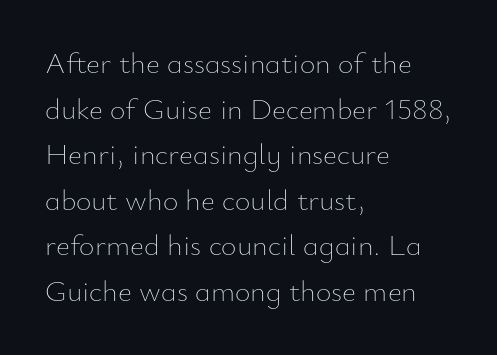
The image shows 30 px thin type, upright; set left-aligned, normal line spacing (1.52x), normal letter spacing, not underlined; low stroke contrast and a small x-height.
